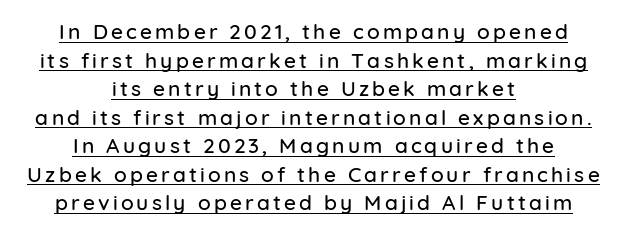
Q: Is the text italic (slanted)? A: No, it is upright.
Q: Is the text underlined? A: Yes.
Q: How is the paragraph aligned? A: Centered.
Q: Is the spacing between lines tight, normal or loose? A: Normal.
